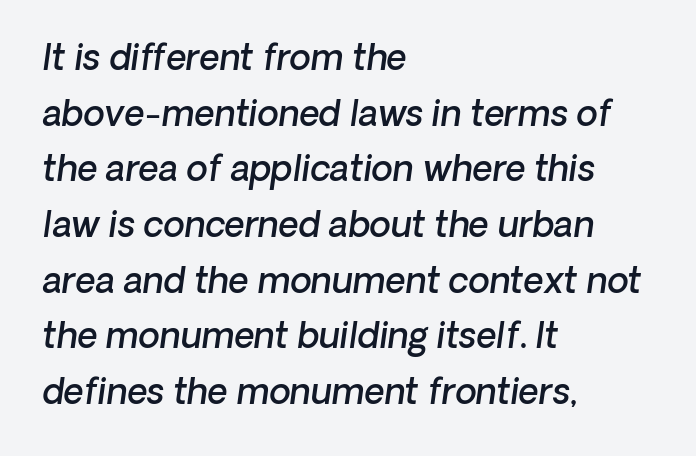
{"serif": "no", "bold": "semi", "weight": "semibold", "width": "normal", "stroke_contrast": "low", "x_height": "medium", "monospaced": "no", "underline": "no", "align": "left", "line_spacing": "normal", "line_spacing_ratio": 1.59, "letter_spacing": "normal", "letter_spacing_em": 0.0, "glyph_px": 35}
